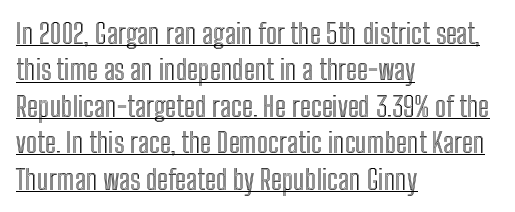
Q: Is the text italic (slanted)? A: No, it is upright.
Q: Is the text underlined? A: Yes.
Q: How is the paragraph aligned? A: Left-aligned.
Q: Is the spacing between letters normal or unusually wide? A: Normal.
Q: Is the spacing between lines tight, normal or loose? A: Normal.
Q: Width (condensed, normal, or wide)? A: Condensed.
Q: x-height? A: Medium.
Q: Monospaced? A: No.
